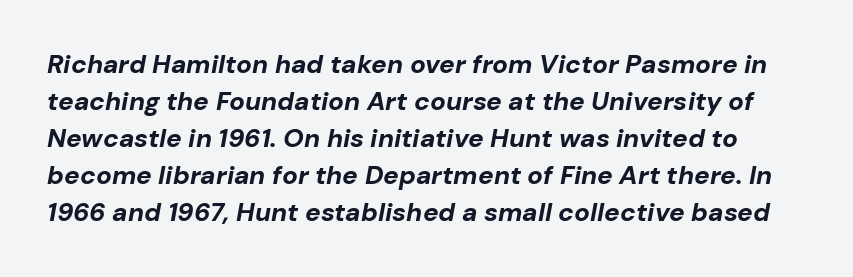
The image shows 26 px bold type, italic (leaning right); set normal line spacing (1.42x), normal letter spacing, not underlined.
